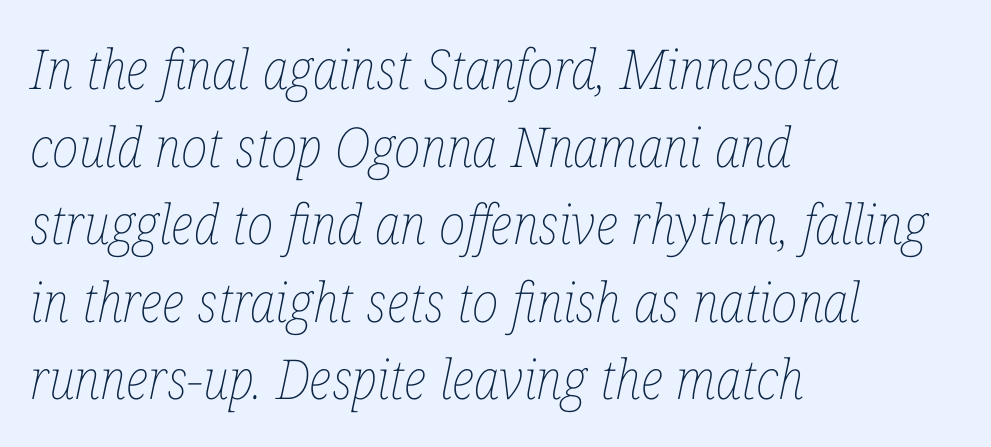
{"italic": "yes", "lean": "right", "slant_degrees": 12, "bold": "no", "weight": "thin", "width": "condensed", "stroke_contrast": "low", "x_height": "medium", "monospaced": "no", "underline": "no", "align": "left", "line_spacing": "normal", "line_spacing_ratio": 1.41, "letter_spacing": "normal", "letter_spacing_em": 0.0, "glyph_px": 55}
